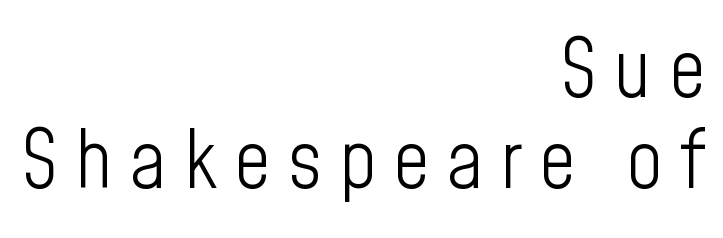
Posture: upright roman. The space directly below the letters is spotless. Students, observe: this is what under-led, compact text looks like. Summary of weight: not heavy and not bold.
